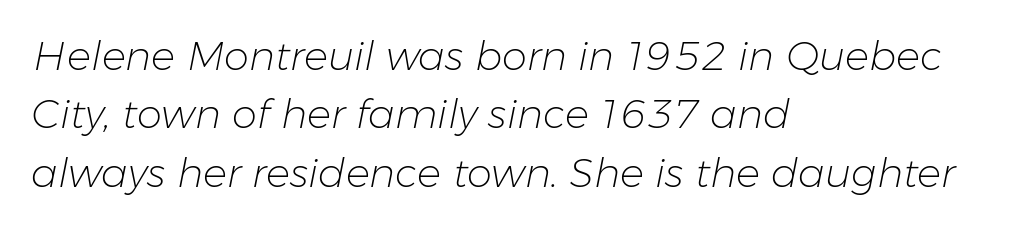
{"italic": "yes", "lean": "right", "slant_degrees": 11, "bold": "no", "weight": "light", "width": "normal", "stroke_contrast": "low", "x_height": "medium", "monospaced": "no", "underline": "no", "align": "left", "line_spacing": "normal", "line_spacing_ratio": 1.46, "letter_spacing": "normal", "letter_spacing_em": 0.0, "glyph_px": 40}
